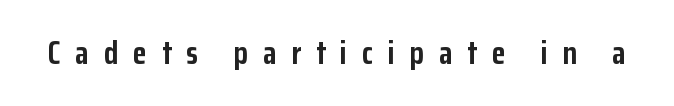
The image shows 32 px semibold, condensed sans-serif type, upright; set unusually wide letter spacing (+0.46 em), not underlined; low stroke contrast and a medium x-height.
